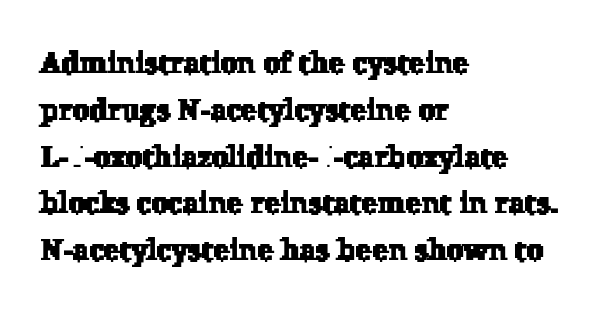
{"serif": "yes", "width": "normal", "stroke_contrast": "low", "x_height": "medium", "monospaced": "no", "underline": "no", "align": "left", "line_spacing": "normal", "line_spacing_ratio": 1.56, "letter_spacing": "normal", "letter_spacing_em": 0.0, "glyph_px": 30}
